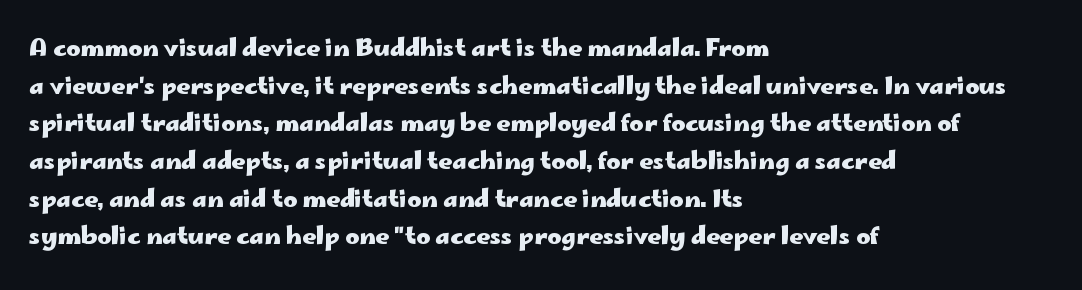
{"italic": "no", "bold": "yes", "underline": "no", "align": "left", "line_spacing": "normal", "line_spacing_ratio": 1.57, "letter_spacing": "normal", "letter_spacing_em": 0.0, "glyph_px": 24}
